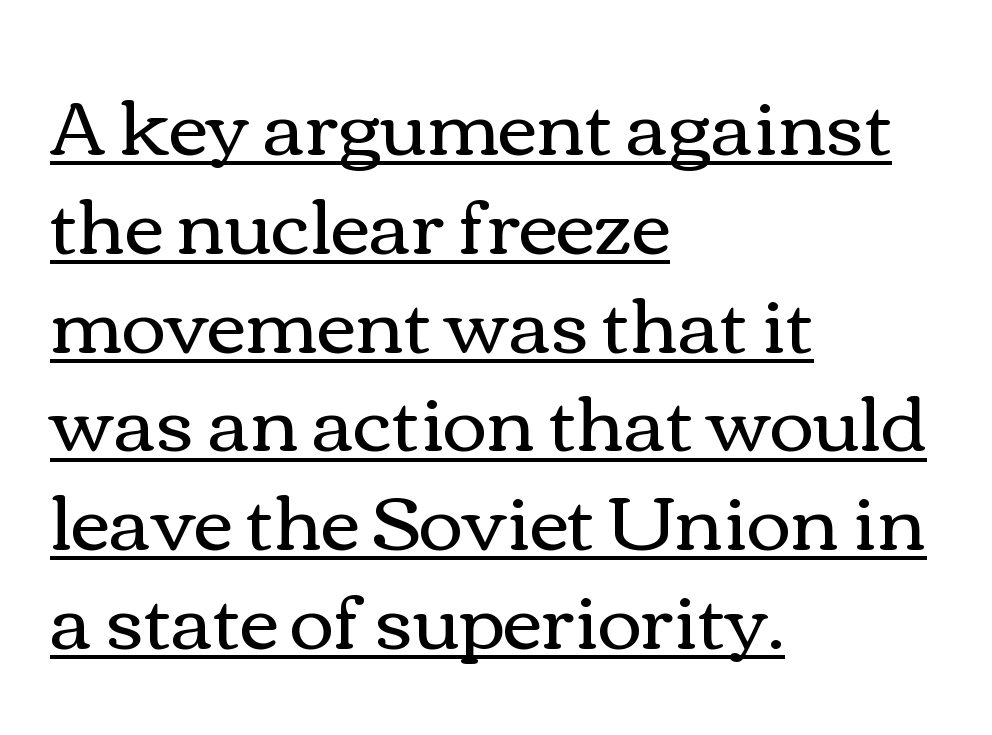
{"italic": "no", "bold": "no", "weight": "regular", "width": "wide", "x_height": "medium", "monospaced": "no", "underline": "yes", "align": "left", "line_spacing": "normal", "line_spacing_ratio": 1.3, "letter_spacing": "normal", "letter_spacing_em": 0.0, "glyph_px": 76}
